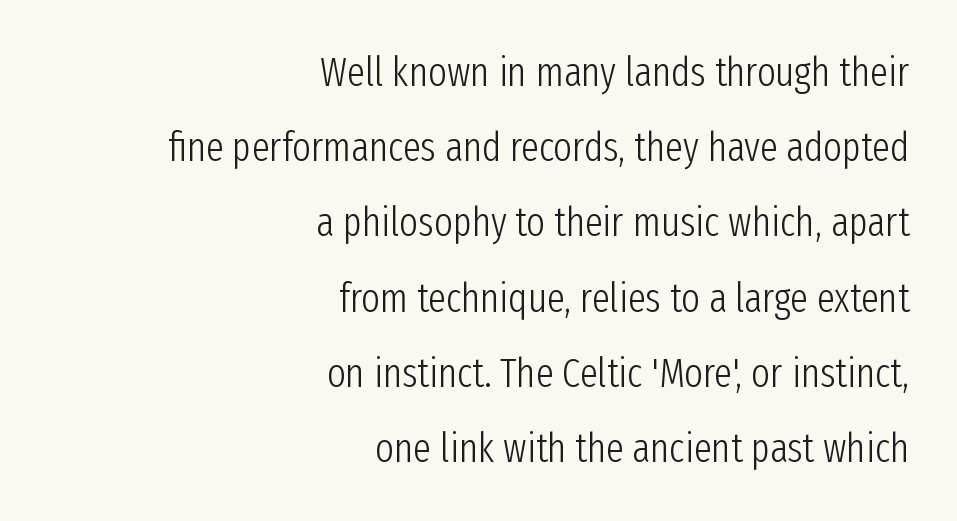
{"serif": "no", "italic": "no", "bold": "no", "weight": "light", "width": "condensed", "stroke_contrast": "low", "x_height": "medium", "monospaced": "no", "underline": "no", "align": "right", "line_spacing_ratio": 1.88, "letter_spacing": "normal", "letter_spacing_em": 0.0, "glyph_px": 40}
